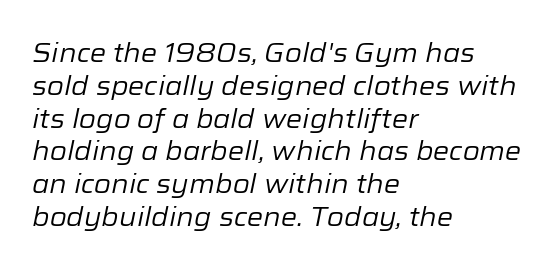
Would a proofreader flag this as italicized? Yes. Tracking value appears to be zero — textbook default spacing. The leading is moderate, giving the passage an even texture. These lines are set flush left with a ragged right edge.
